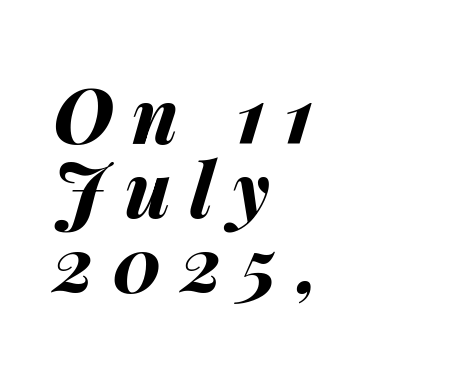
The image shows 76 px bold type, italic (leaning right); set left-aligned, tight line spacing (0.98x), unusually wide letter spacing (+0.25 em), not underlined; medium stroke contrast and a medium x-height.
